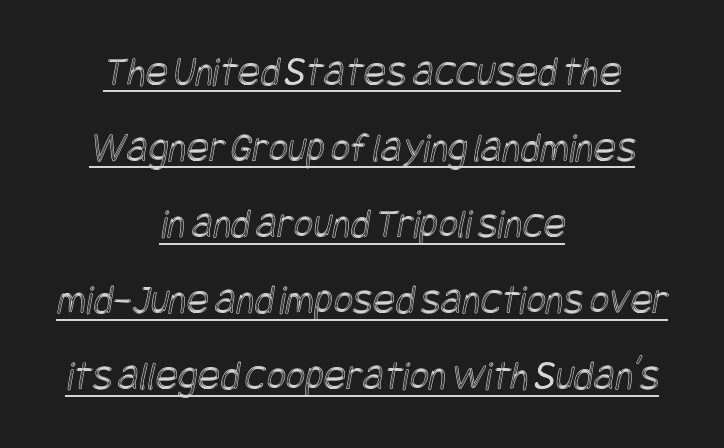
Layout note: lines centered. Compared with typical body copy, the letter spacing here is the same. Looks like someone drew a line under every word here.
